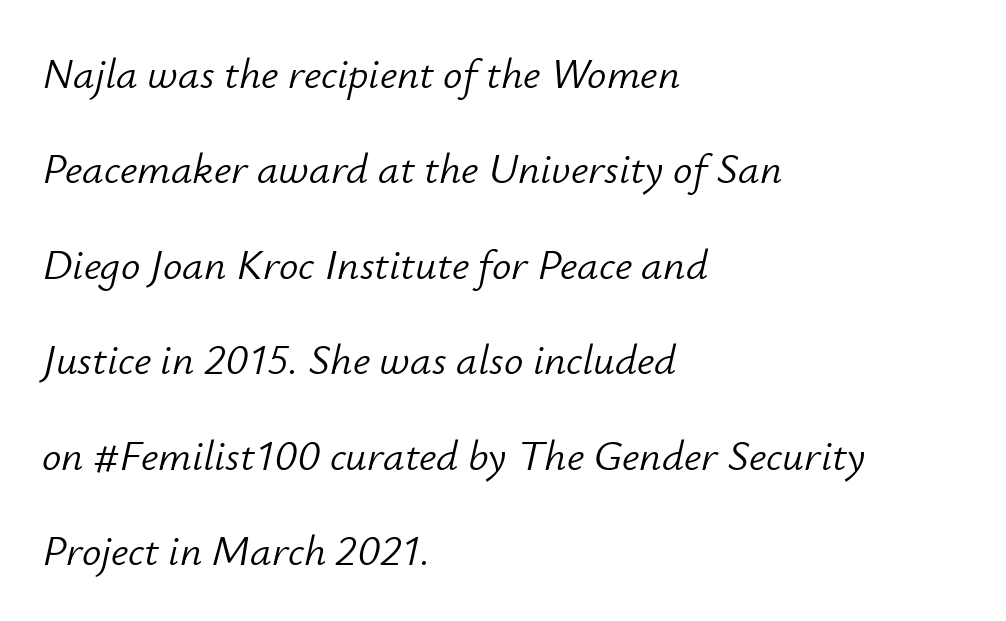
The image shows 43 px light type, italic (leaning right); set left-aligned, loose line spacing (2.22x), normal letter spacing, not underlined; low stroke contrast and a small x-height.
